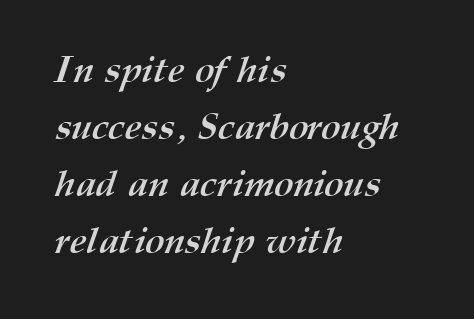
The image shows 37 px semibold type; set left-aligned, normal line spacing (1.54x), normal letter spacing, not underlined; medium stroke contrast and a medium x-height.
